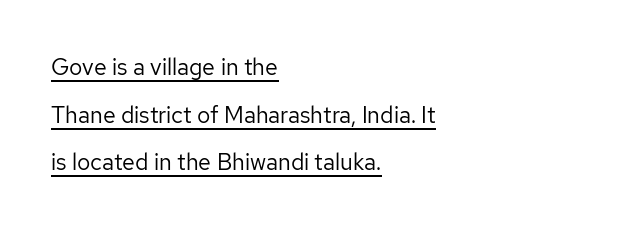
Q: Is the text bold? A: No.
Q: Is the text italic (slanted)? A: No, it is upright.
Q: Is the text underlined? A: Yes.
Q: How is the paragraph aligned? A: Left-aligned.
Q: Is the spacing between letters normal or unusually wide? A: Normal.
Q: Is the spacing between lines tight, normal or loose? A: Loose.
